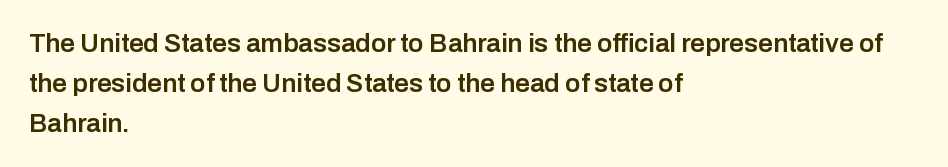
Q: Is the text bold? A: Semi-bold.
Q: Is the text italic (slanted)? A: No, it is upright.
Q: Is the text underlined? A: No.
Q: How is the paragraph aligned? A: Left-aligned.
Q: Is the spacing between letters normal or unusually wide? A: Normal.
Q: Is the spacing between lines tight, normal or loose? A: Normal.
